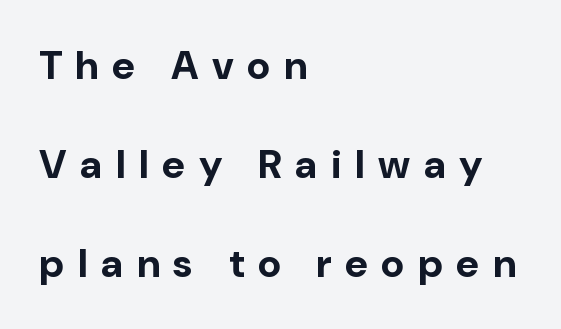
Words appear elongated and porous because spacing is wide. You could not count columns in this text — the font is proportionally spaced. Is this a sans? Yes — the strokes have no serifs. Rows of type keep a wide berth in the vertical direction. If you drew a line through each stem, it would be perfectly vertical.
